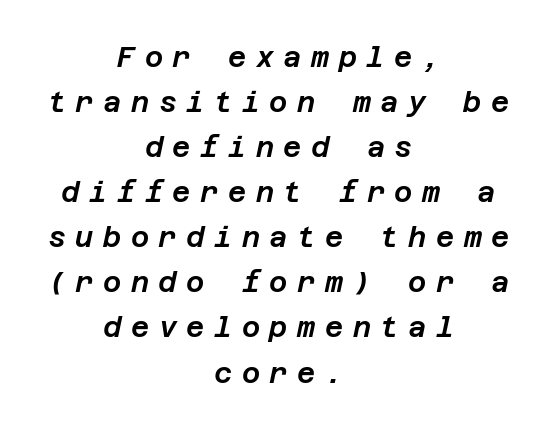
The image shows 28 px text type, italic (leaning right); set centered, normal line spacing (1.61x), unusually wide letter spacing (+0.34 em), not underlined; low stroke contrast and a large x-height.
